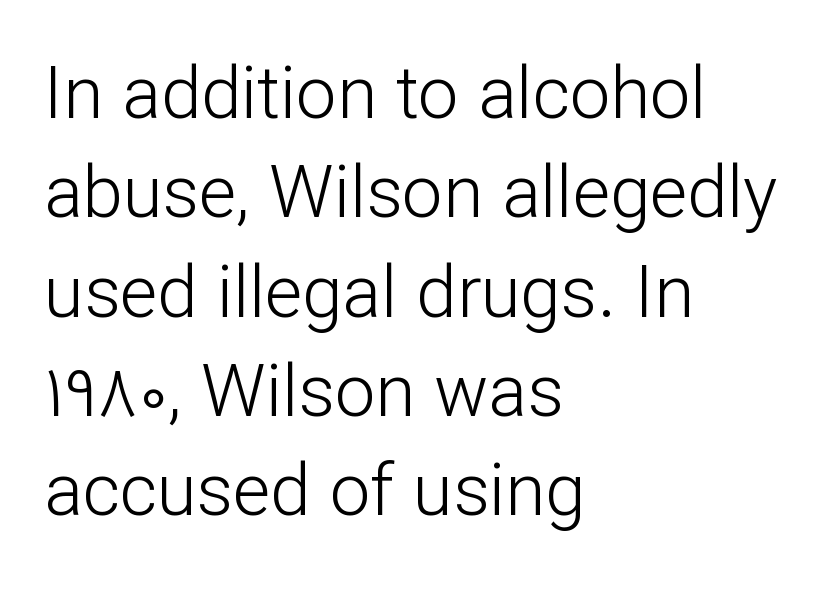
The image shows 72 px light sans-serif type, upright; set left-aligned, normal line spacing (1.38x), normal letter spacing, not underlined; low stroke contrast and a medium x-height.
